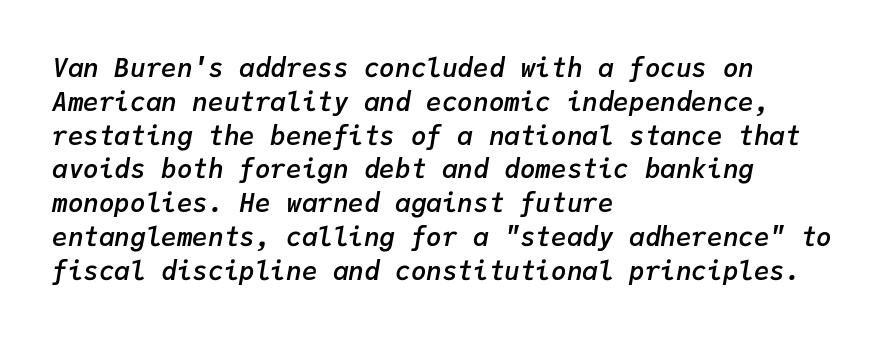
{"italic": "yes", "lean": "right", "slant_degrees": 9, "bold": "semi", "underline": "no", "align": "left", "line_spacing": "normal", "line_spacing_ratio": 1.3, "letter_spacing": "normal", "letter_spacing_em": 0.0, "glyph_px": 26}
